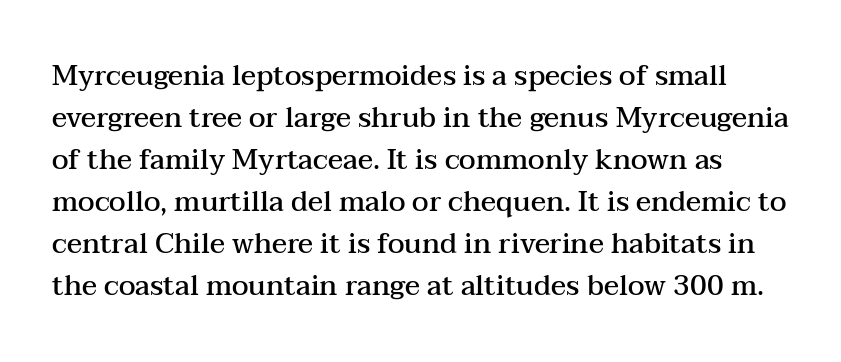
The image shows 28 px semibold, wide serif type, upright; set normal line spacing (1.5x), normal letter spacing, not underlined; medium stroke contrast and a medium x-height.
